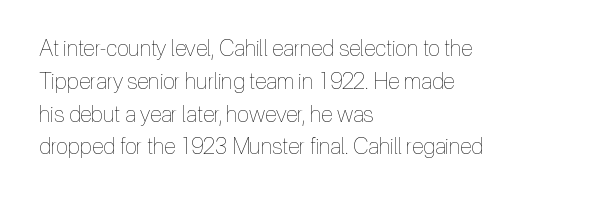
{"italic": "no", "bold": "no", "underline": "no", "align": "left", "line_spacing": "normal", "line_spacing_ratio": 1.49, "letter_spacing": "normal", "letter_spacing_em": 0.0, "glyph_px": 22}
